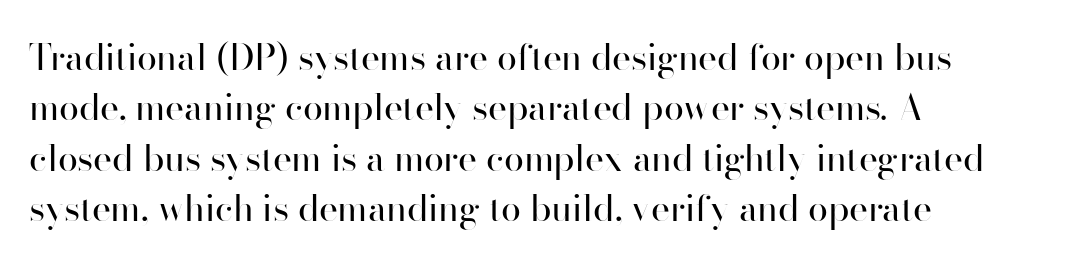
The tracking reads as untouched default to a designer's eye. Stroke mass is kept to a normal reading level or below. These lines are rendered in a variable-pitch font. To sum up the face: it is a sans, with no serifs. Normally led — the rows are evenly, conventionally spaced. Is the block centered? No — it sits flush against the left margin.
